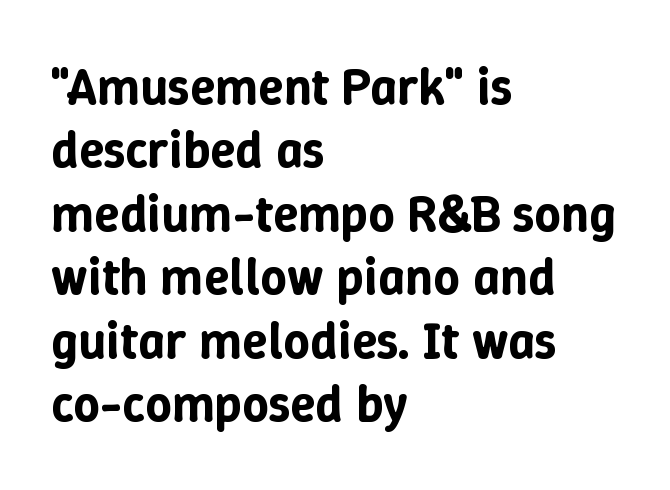
Q: Is the text italic (slanted)? A: No, it is upright.
Q: Is the text underlined? A: No.
Q: How is the paragraph aligned? A: Left-aligned.
Q: Is the spacing between letters normal or unusually wide? A: Normal.
Q: Width (condensed, normal, or wide)? A: Normal.
Q: Stroke contrast? A: Low.
Q: x-height? A: Medium.
Q: Monospaced? A: No.
